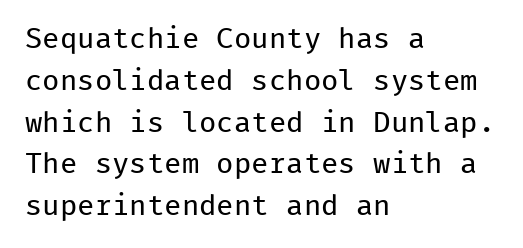
Q: Is the text bold? A: No.
Q: Is the text italic (slanted)? A: No, it is upright.
Q: Is the typeface a serif or a sans-serif typeface? A: Sans-serif.
Q: Is the text underlined? A: No.
Q: How is the paragraph aligned? A: Left-aligned.
Q: Is the spacing between letters normal or unusually wide? A: Normal.
Q: Is the spacing between lines tight, normal or loose? A: Normal.
Q: Width (condensed, normal, or wide)? A: Normal.
Q: Stroke contrast? A: Low.
Q: x-height? A: Medium.
Q: Monospaced? A: Yes.
